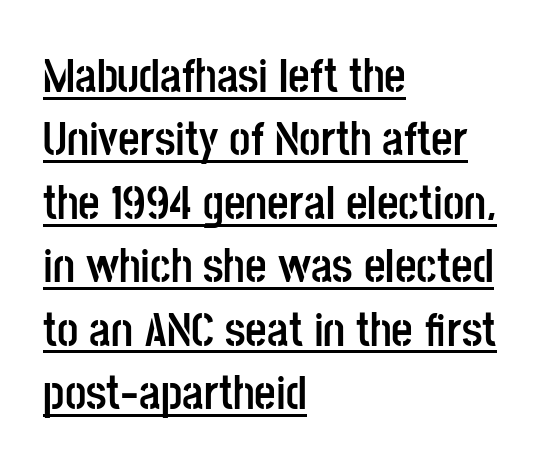
This block has exactly the height ordinary leading produces. Posture: upright roman. This sample has the flowing, uneven cadence of proportional lettering. Somebody hit Ctrl+U on this one — the words are underlined. No extra tracking has been applied to these lines. Plenty of ink on the page — the face is bold.
